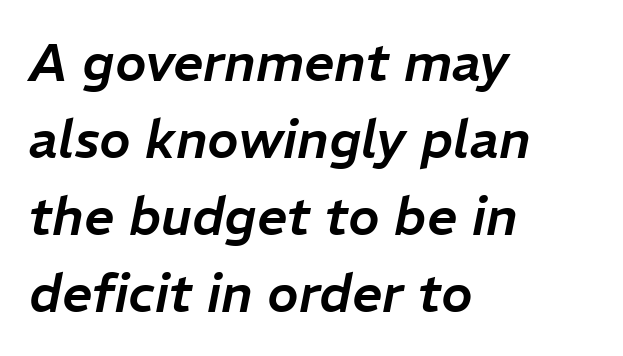
{"italic": "yes", "lean": "right", "slant_degrees": 11, "width": "normal", "stroke_contrast": "low", "x_height": "medium", "monospaced": "no", "underline": "no", "align": "left", "line_spacing": "normal", "line_spacing_ratio": 1.45, "letter_spacing": "normal", "letter_spacing_em": 0.0, "glyph_px": 53}
